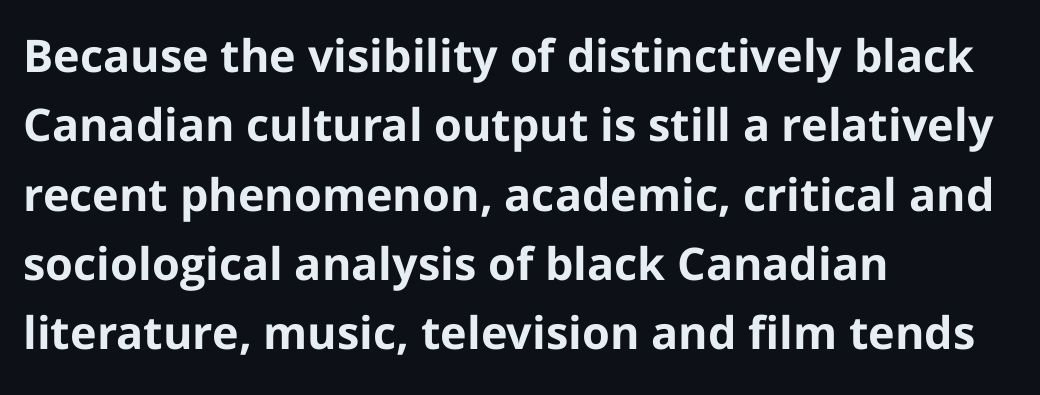
{"serif": "no", "italic": "no", "bold": "yes", "weight": "bold", "width": "normal", "stroke_contrast": "low", "x_height": "medium", "monospaced": "no", "underline": "no", "align": "left", "line_spacing": "normal", "line_spacing_ratio": 1.54, "letter_spacing": "normal", "letter_spacing_em": 0.0, "glyph_px": 45}
